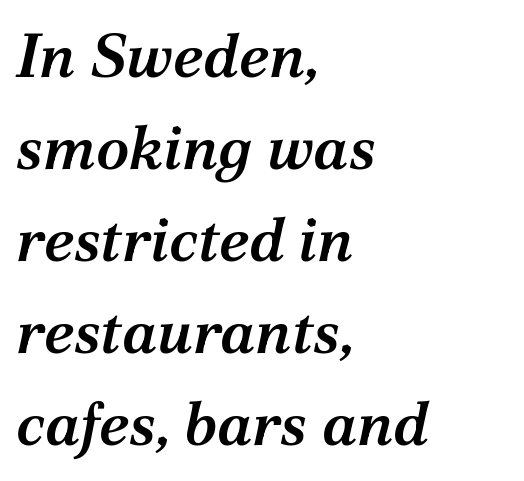
The foot of each line stays bare and open. It's the slanting kind of type. Honestly, the letter spacing is just normal — you wouldn't notice it. The rendering uses natural spacing where letterforms have individual widths. The leading is moderate, giving the passage an even texture.
